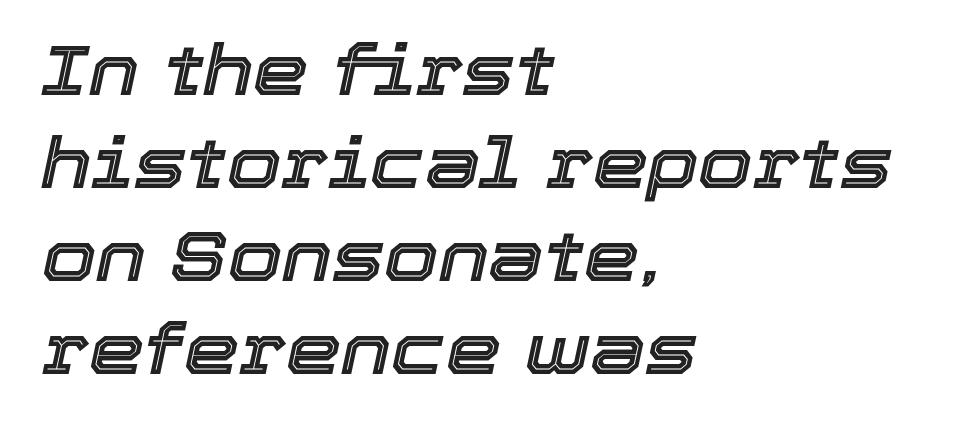
Letters rest on an invisible, unmarked baseline. The setting favours the left margin, as ordinary paragraphs usually do. The letters advance in unequal steps, a hallmark of proportional type. Observe the ordinary spacing: letters are neighbours, not strangers.
